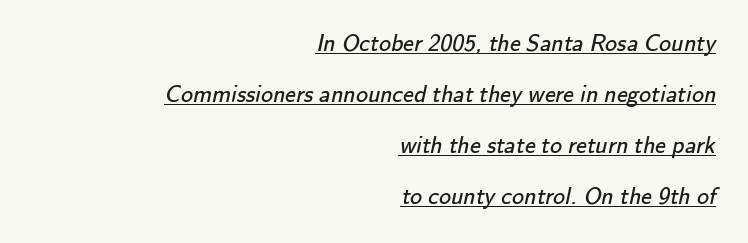
The image shows 24 px text type; set right-aligned, loose line spacing (2.12x), normal letter spacing, underlined.
